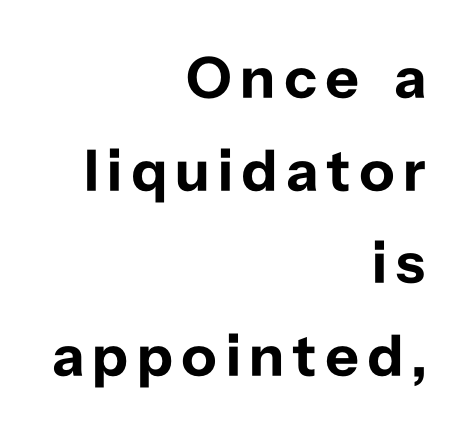
Q: Is the text bold? A: Yes.
Q: Is the text italic (slanted)? A: No, it is upright.
Q: Is the typeface a serif or a sans-serif typeface? A: Sans-serif.
Q: Is the text underlined? A: No.
Q: How is the paragraph aligned? A: Right-aligned.
Q: Is the spacing between lines tight, normal or loose? A: Normal.
Q: Width (condensed, normal, or wide)? A: Normal.
Q: Stroke contrast? A: Low.
Q: x-height? A: Medium.
Q: Monospaced? A: No.
